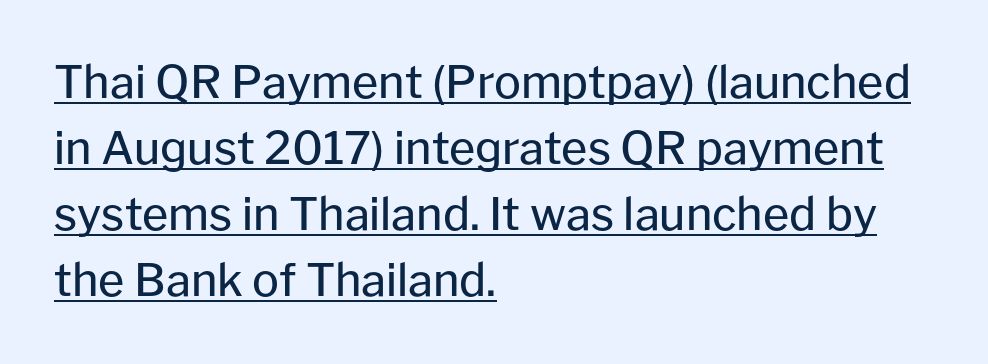
The image shows 45 px regular-weight sans-serif type, upright; set left-aligned, normal line spacing (1.47x), normal letter spacing, underlined; low stroke contrast and a medium x-height.
